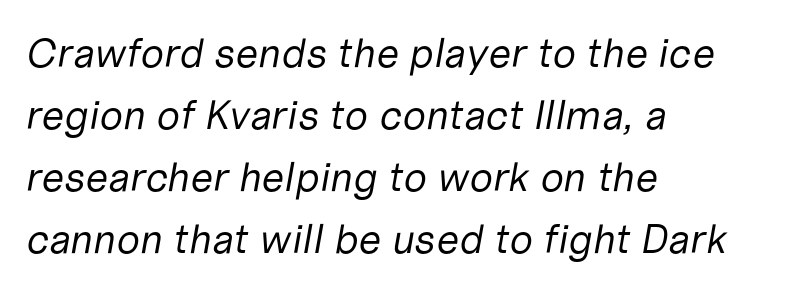
Successive baselines arrive at the customary interval. A typesetter would call this proportional, since set widths differ per character. How are the letters spaced? Ordinarily, with no added tracking. Just letters on the line, the space beneath them empty. The strokes are not fattened; the text isn't bold. This sample is left-justified, so line endings fall wherever the words run out.
